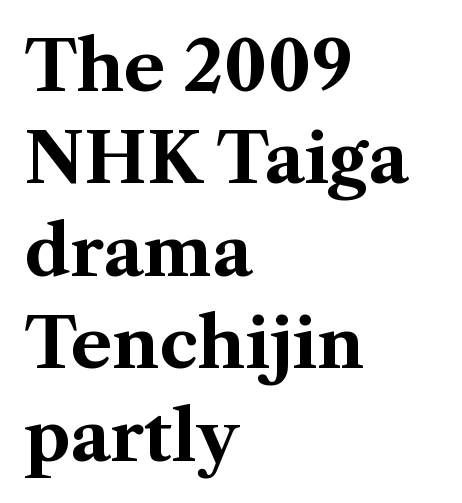
Q: Is the text bold? A: Yes.
Q: Is the text italic (slanted)? A: No, it is upright.
Q: Is the typeface a serif or a sans-serif typeface? A: Serif.
Q: Is the text underlined? A: No.
Q: How is the paragraph aligned? A: Left-aligned.
Q: Is the spacing between letters normal or unusually wide? A: Normal.
Q: Is the spacing between lines tight, normal or loose? A: Normal.
Q: Width (condensed, normal, or wide)? A: Normal.
Q: Stroke contrast? A: Medium.
Q: x-height? A: Medium.
Q: Monospaced? A: No.
